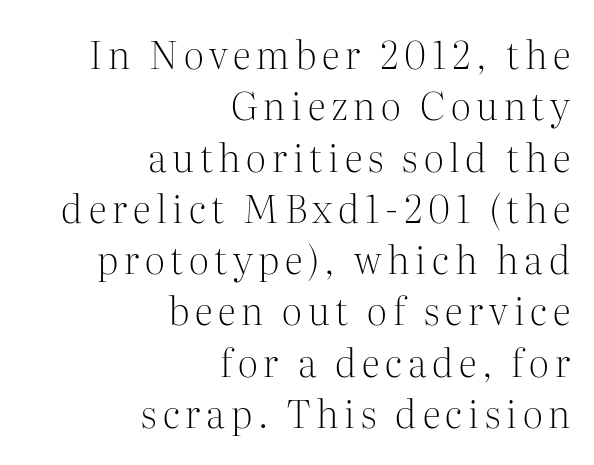
Q: Is the text bold? A: No.
Q: Is the text italic (slanted)? A: No, it is upright.
Q: Is the typeface a serif or a sans-serif typeface? A: Serif.
Q: Is the text underlined? A: No.
Q: How is the paragraph aligned? A: Right-aligned.
Q: Is the spacing between lines tight, normal or loose? A: Normal.
Q: Width (condensed, normal, or wide)? A: Normal.
Q: Stroke contrast? A: Medium.
Q: x-height? A: Medium.
Q: Monospaced? A: No.
